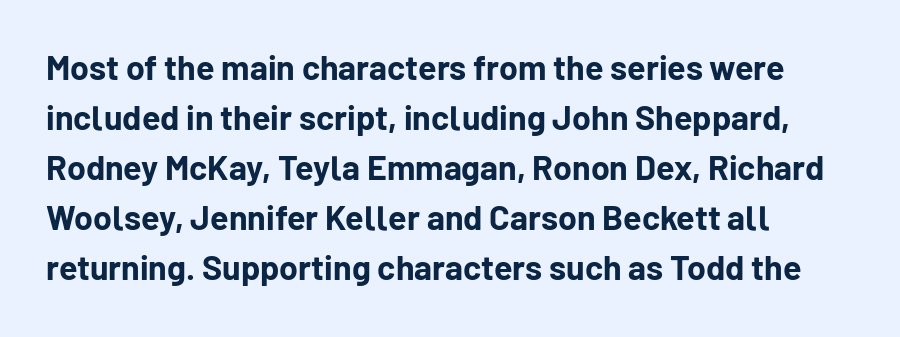
Looks like regular typesetting: each glyph gets only the width it needs. These lines are set flush left with a ragged right edge. The face used here is a sans, in the tradition of grotesques and geometrics. The rendering keeps characters at their native spacing. Characters remain perfectly vertical along every line. The lines sit at an ordinary, default distance from one another.
